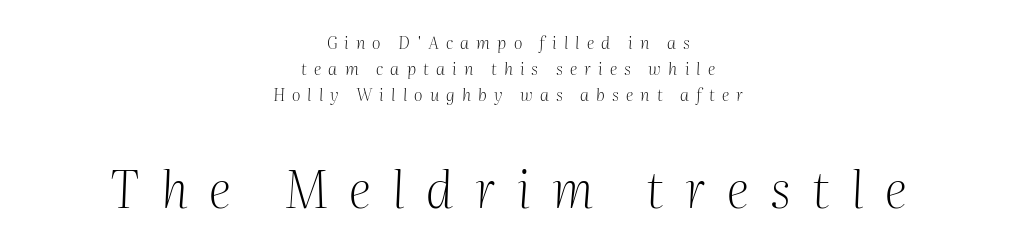
{"serif": "yes", "italic": "yes", "lean": "right", "slant_degrees": 2, "bold": "no", "weight": "light", "width": "normal", "stroke_contrast": "medium", "x_height": "medium", "monospaced": "no", "underline": "no", "align": "center", "line_spacing": "normal", "line_spacing_ratio": 1.53, "letter_spacing": "wide", "letter_spacing_em": 0.42, "larger_block": "second", "size_ratio": 3.0, "glyph_px": 51}
